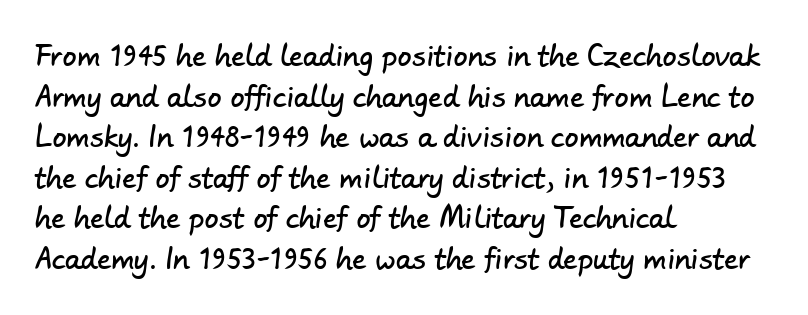
{"serif": "no", "width": "normal", "stroke_contrast": "low", "x_height": "small", "monospaced": "no", "underline": "no", "align": "left", "line_spacing": "normal", "line_spacing_ratio": 1.45, "letter_spacing": "normal", "letter_spacing_em": 0.0, "glyph_px": 28}
